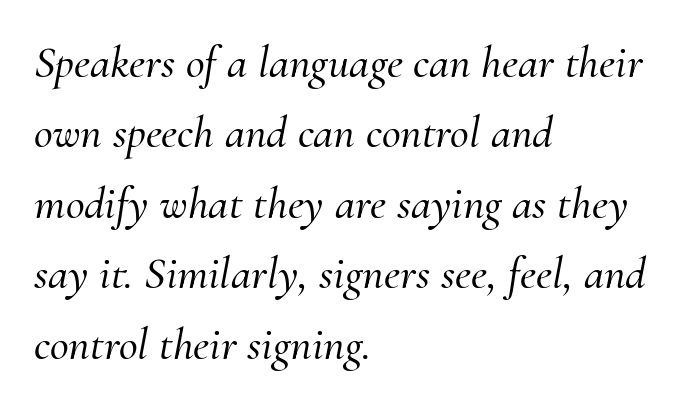
Every row of glyphs begins at an identical x-position on the left. Each word holds together tightly as a unit, with standard inter-letter gaps. Would a proofreader flag this as italicized? Yes. Font category for this specimen: serif. The face used here is proportionally spaced, like ordinary book or web type.
